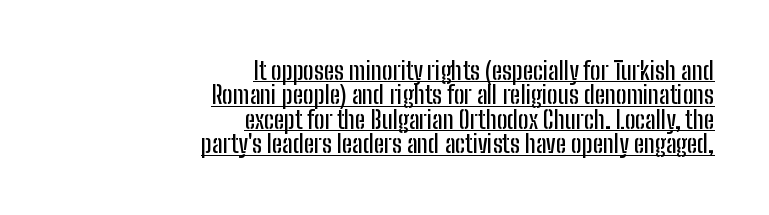
Q: Is the text italic (slanted)? A: No, it is upright.
Q: Is the text underlined? A: Yes.
Q: How is the paragraph aligned? A: Right-aligned.
Q: Is the spacing between letters normal or unusually wide? A: Normal.
Q: Is the spacing between lines tight, normal or loose? A: Tight.
